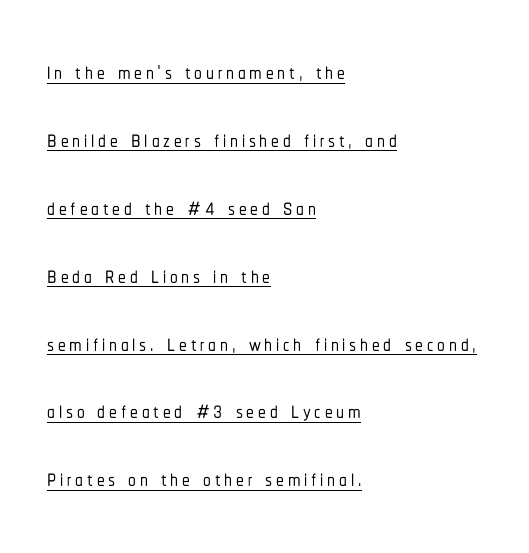
Q: Is the text italic (slanted)? A: No, it is upright.
Q: Is the typeface a serif or a sans-serif typeface? A: Sans-serif.
Q: Is the text underlined? A: Yes.
Q: How is the paragraph aligned? A: Left-aligned.
Q: Is the spacing between lines tight, normal or loose? A: Loose.
Q: Width (condensed, normal, or wide)? A: Condensed.
Q: Stroke contrast? A: Low.
Q: x-height? A: Medium.
Q: Monospaced? A: No.
